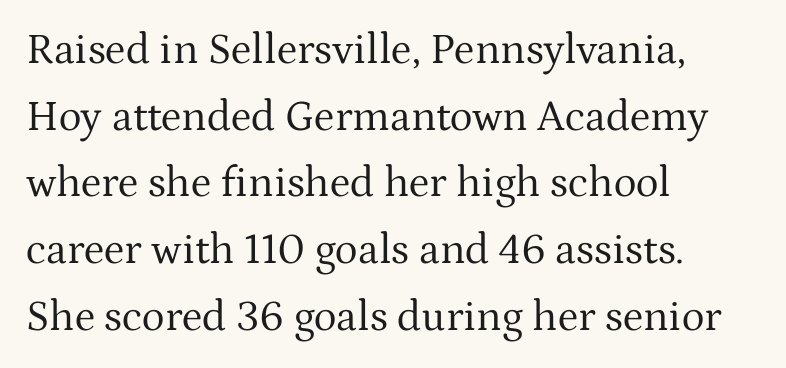
Q: Is the text bold? A: No.
Q: Is the text italic (slanted)? A: No, it is upright.
Q: Is the typeface a serif or a sans-serif typeface? A: Serif.
Q: Is the text underlined? A: No.
Q: How is the paragraph aligned? A: Left-aligned.
Q: Is the spacing between letters normal or unusually wide? A: Normal.
Q: Is the spacing between lines tight, normal or loose? A: Normal.
Q: Width (condensed, normal, or wide)? A: Normal.
Q: Stroke contrast? A: Medium.
Q: x-height? A: Medium.
Q: Monospaced? A: No.
